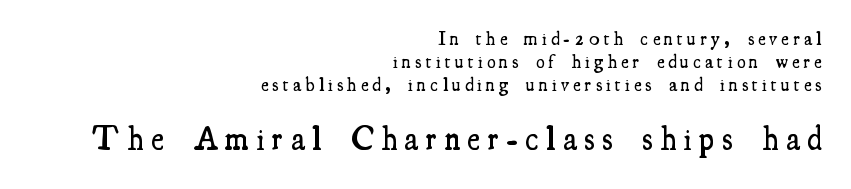
{"serif": "yes", "italic": "no", "bold": "semi", "weight": "semibold", "width": "condensed", "stroke_contrast": "medium", "x_height": "small", "monospaced": "no", "underline": "no", "align": "right", "line_spacing_ratio": 1.2, "letter_spacing": "wide", "letter_spacing_em": 0.23, "larger_block": "second", "size_ratio": 1.74, "glyph_px": 33}
